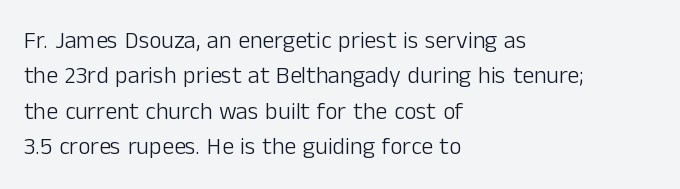
Q: Is the text bold? A: No.
Q: Is the text italic (slanted)? A: No, it is upright.
Q: Is the text underlined? A: No.
Q: How is the paragraph aligned? A: Left-aligned.
Q: Is the spacing between letters normal or unusually wide? A: Normal.
Q: Is the spacing between lines tight, normal or loose? A: Normal.
